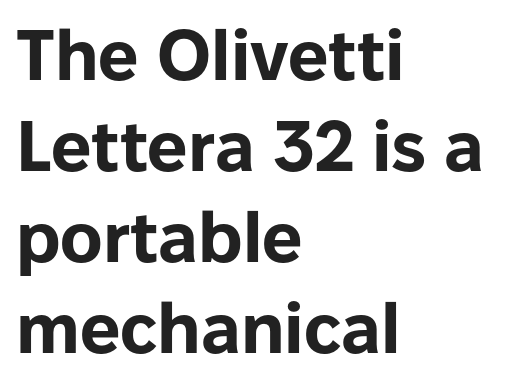
Style check: upright. Does the weight exceed regular? Yes, all the way to bold. The font family rendered here belongs to the sans-serif group. Vertically, the passage feels balanced, rows spaced as you'd expect. The baseline area is clear. Every row of glyphs begins at an identical x-position on the left.
